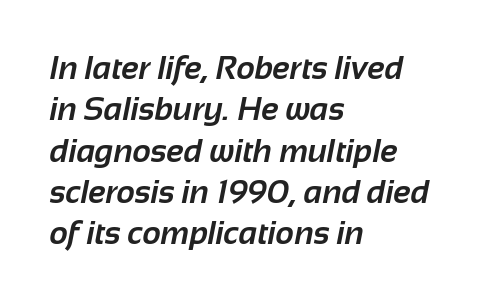
Proportional: the letters do not fall into vertical columns. As a designer I'd log this as weight 700, bold. Rule under the text: the space is simply empty. What stands out about the letter spacing? Nothing — it is the standard amount.
